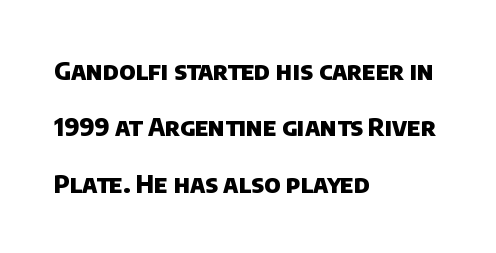
The image shows 25 px bold type; set left-aligned, loose line spacing (2.26x), normal letter spacing, not underlined.
